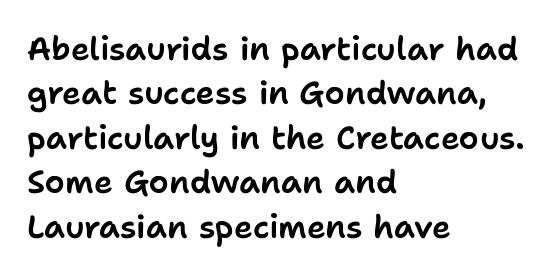
{"serif": "no", "italic": "no", "width": "normal", "stroke_contrast": "low", "x_height": "medium", "monospaced": "no", "underline": "no", "align": "left", "line_spacing": "normal", "line_spacing_ratio": 1.39, "letter_spacing": "normal", "letter_spacing_em": 0.0, "glyph_px": 32}
